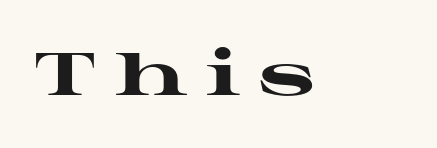
The glyphs are unaccompanied by any horizontal stroke below them. Are there feet on the stems? There are — it's a serif. Proportional: the letters do not fall into vertical columns. This is heavy type, rendered in bold.
